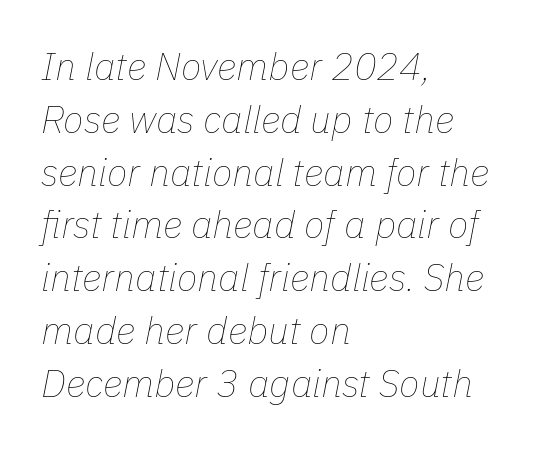
The image shows 38 px thin type, italic (leaning right); set left-aligned, normal line spacing (1.39x), normal letter spacing, not underlined; low stroke contrast and a medium x-height.
